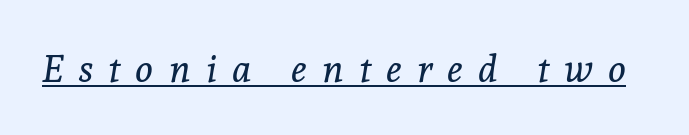
Q: Is the text bold? A: No.
Q: Is the text italic (slanted)? A: Yes, it leans right by about 8 degrees.
Q: Is the typeface a serif or a sans-serif typeface? A: Serif.
Q: Is the text underlined? A: Yes.
Q: Is the spacing between letters normal or unusually wide? A: Unusually wide.
Q: Width (condensed, normal, or wide)? A: Normal.
Q: x-height? A: Medium.
Q: Monospaced? A: No.
